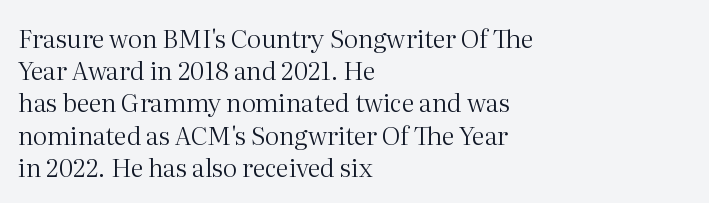
The image shows 25 px text type, upright; set left-aligned, normal line spacing (1.29x), normal letter spacing, not underlined.
